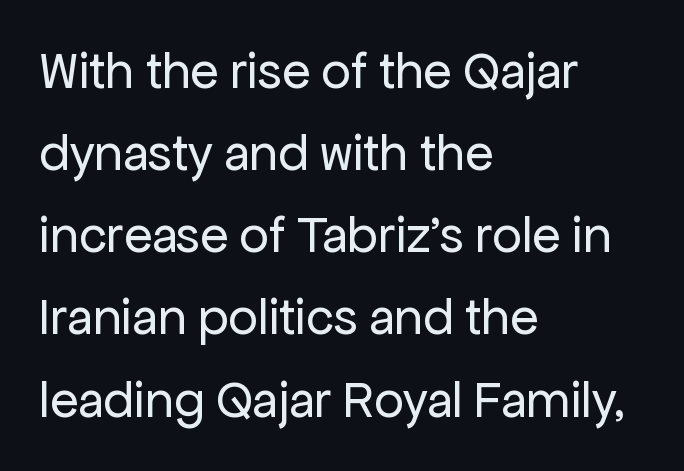
{"serif": "no", "italic": "no", "bold": "no", "weight": "regular", "width": "normal", "stroke_contrast": "low", "x_height": "medium", "monospaced": "no", "underline": "no", "align": "left", "line_spacing": "normal", "line_spacing_ratio": 1.58, "letter_spacing": "normal", "letter_spacing_em": 0.0, "glyph_px": 52}
